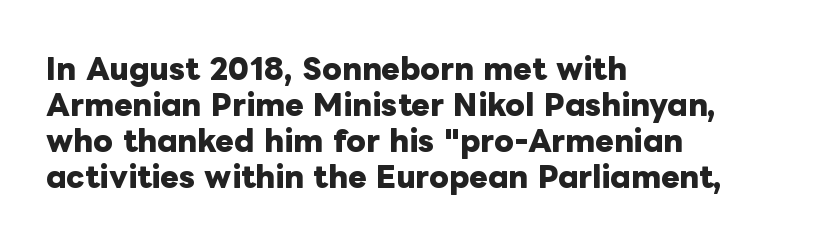
Q: Is the text bold? A: Yes.
Q: Is the text italic (slanted)? A: No, it is upright.
Q: Is the text underlined? A: No.
Q: How is the paragraph aligned? A: Left-aligned.
Q: Is the spacing between letters normal or unusually wide? A: Normal.
Q: Is the spacing between lines tight, normal or loose? A: Normal.
Q: Width (condensed, normal, or wide)? A: Normal.
Q: Stroke contrast? A: Low.
Q: x-height? A: Medium.
Q: Monospaced? A: No.
